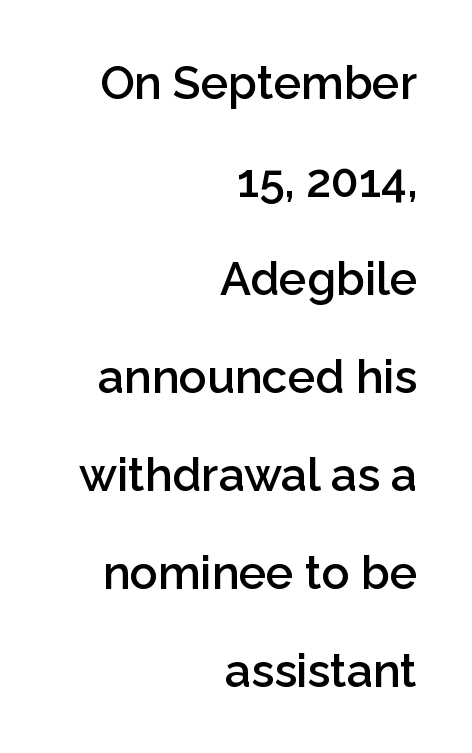
Q: Is the text bold? A: Semi-bold.
Q: Is the text italic (slanted)? A: No, it is upright.
Q: Is the typeface a serif or a sans-serif typeface? A: Sans-serif.
Q: Is the text underlined? A: No.
Q: How is the paragraph aligned? A: Right-aligned.
Q: Is the spacing between letters normal or unusually wide? A: Normal.
Q: Is the spacing between lines tight, normal or loose? A: Loose.
Q: Width (condensed, normal, or wide)? A: Normal.
Q: Stroke contrast? A: Low.
Q: x-height? A: Medium.
Q: Monospaced? A: No.
